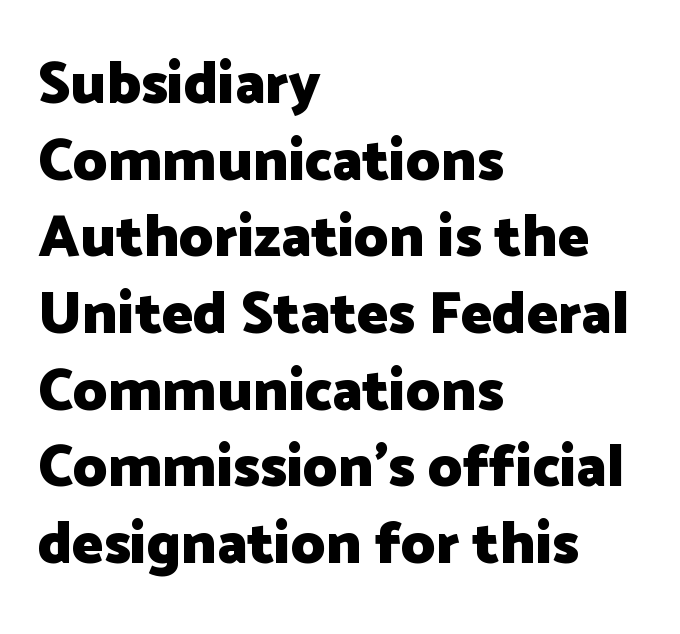
{"serif": "no", "italic": "no", "bold": "yes", "weight": "heavy", "width": "normal", "stroke_contrast": "low", "x_height": "medium", "monospaced": "no", "underline": "no", "align": "left", "line_spacing": "normal", "line_spacing_ratio": 1.3, "letter_spacing": "normal", "letter_spacing_em": 0.0, "glyph_px": 59}
